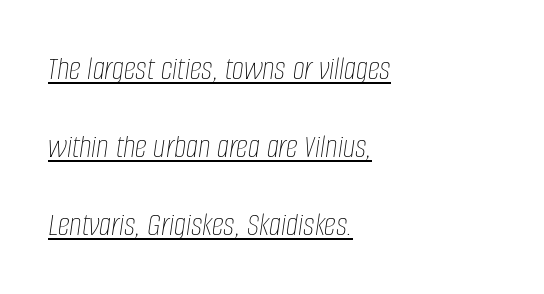
The leading is generous, giving the passage an open texture. In designer terms, the underline attribute is active on this setting. Emphasis-style slanted type is in use. Nothing heavy about these letters — not bold at all.
